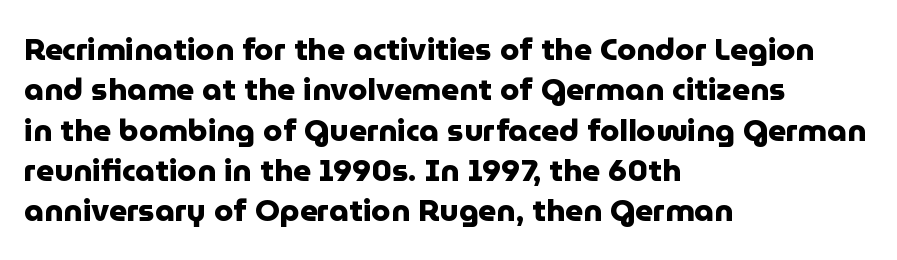
The image shows 31 px heavy sans-serif type, upright; set left-aligned, normal line spacing (1.3x), normal letter spacing, not underlined; low stroke contrast and a medium x-height.
